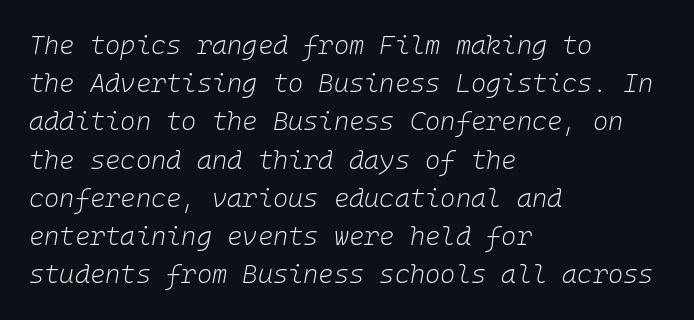
The face used here is rendered with its standard letterfit. Clear beneath every line of the passage. Quick note: interline space is typical. If you drew a ruler down the left edge, every line would touch it. No letter is thick-stroked: the sample isn't bold.
